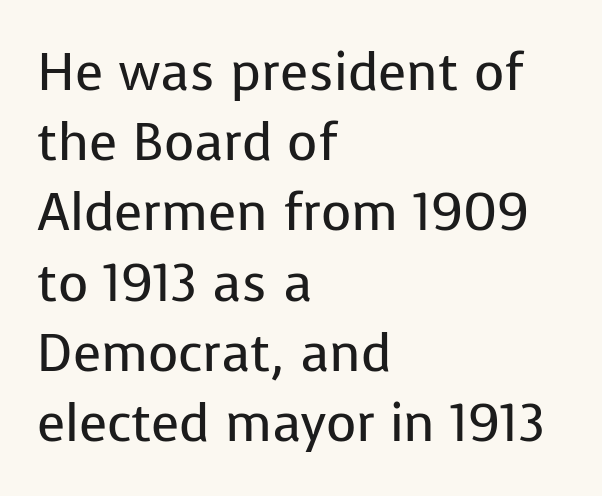
The image shows 52 px regular-weight sans-serif type, upright; set left-aligned, normal line spacing (1.35x), normal letter spacing, not underlined; low stroke contrast and a medium x-height.
